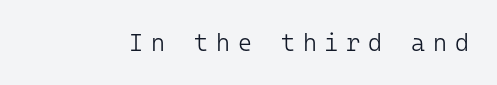
The image shows 24 px text type, upright; set unusually wide letter spacing (+0.32 em), not underlined.
